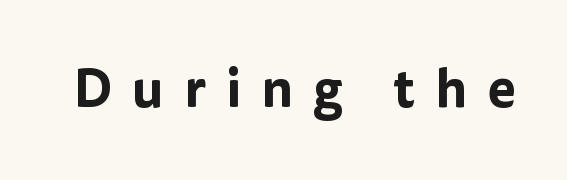
The image shows 53 px sans-serif type, upright; set unusually wide letter spacing (+0.38 em), not underlined; low stroke contrast and a medium x-height.
